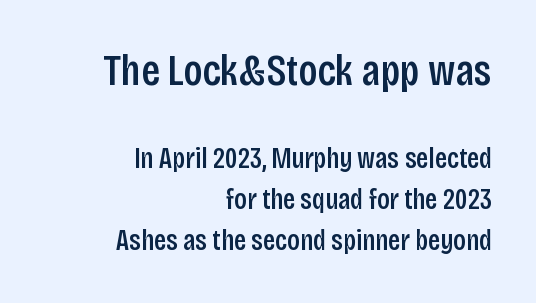
Q: Is the text bold? A: Semi-bold.
Q: Is the text italic (slanted)? A: No, it is upright.
Q: Is the typeface a serif or a sans-serif typeface? A: Sans-serif.
Q: Is the text underlined? A: No.
Q: How is the paragraph aligned? A: Right-aligned.
Q: Is the spacing between letters normal or unusually wide? A: Normal.
Q: Is the spacing between lines tight, normal or loose? A: Normal.
Q: Which block of text is set in a larger size, the first (top) or the second (bottom)? A: The first (top) one.
Q: Width (condensed, normal, or wide)? A: Condensed.
Q: Stroke contrast? A: Low.
Q: x-height? A: Large.
Q: Monospaced? A: No.
